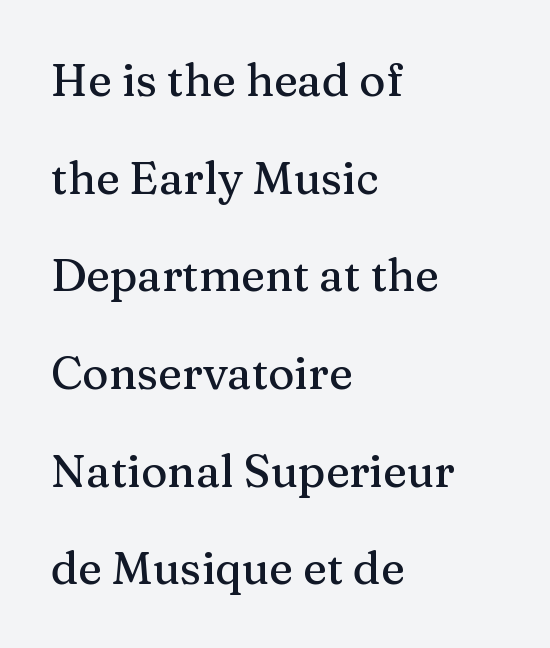
Q: Is the text italic (slanted)? A: No, it is upright.
Q: Is the typeface a serif or a sans-serif typeface? A: Serif.
Q: Is the text underlined? A: No.
Q: How is the paragraph aligned? A: Left-aligned.
Q: Is the spacing between letters normal or unusually wide? A: Normal.
Q: Is the spacing between lines tight, normal or loose? A: Loose.
Q: Width (condensed, normal, or wide)? A: Normal.
Q: Stroke contrast? A: Medium.
Q: x-height? A: Medium.
Q: Monospaced? A: No.
